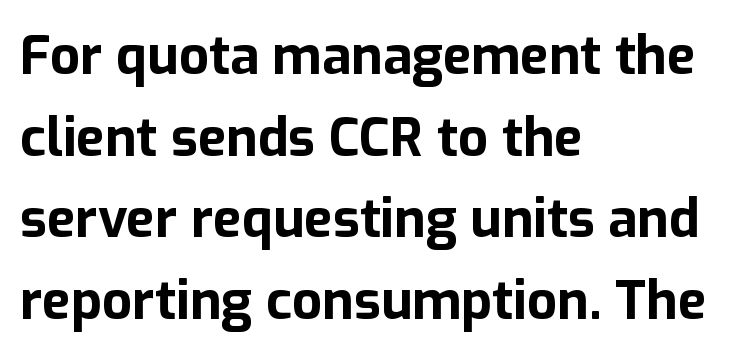
Q: Is the text bold? A: Yes.
Q: Is the text italic (slanted)? A: No, it is upright.
Q: Is the typeface a serif or a sans-serif typeface? A: Sans-serif.
Q: Is the text underlined? A: No.
Q: How is the paragraph aligned? A: Left-aligned.
Q: Is the spacing between letters normal or unusually wide? A: Normal.
Q: Is the spacing between lines tight, normal or loose? A: Normal.
Q: Width (condensed, normal, or wide)? A: Normal.
Q: Stroke contrast? A: Low.
Q: x-height? A: Medium.
Q: Monospaced? A: No.
